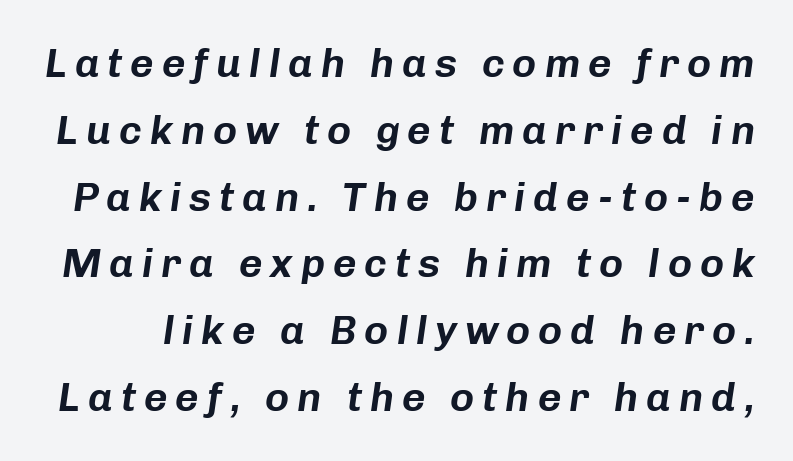
Q: Is the text italic (slanted)? A: Yes, it leans right by about 8 degrees.
Q: Is the text underlined? A: No.
Q: Is the spacing between lines tight, normal or loose? A: Normal.
Q: Width (condensed, normal, or wide)? A: Normal.
Q: Stroke contrast? A: Low.
Q: x-height? A: Medium.
Q: Monospaced? A: No.
